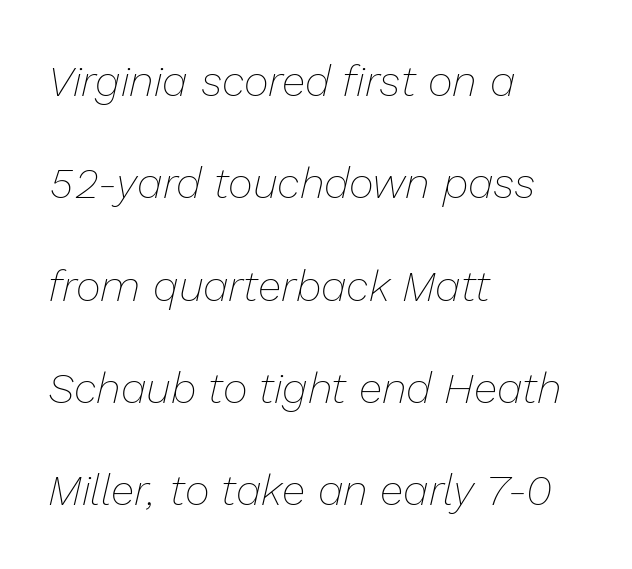
The image shows 43 px thin type, italic (leaning right); set left-aligned, loose line spacing (2.38x), normal letter spacing, not underlined; low stroke contrast and a medium x-height.
